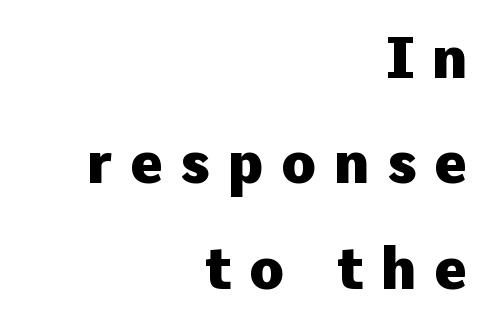
{"serif": "no", "italic": "no", "bold": "yes", "weight": "heavy", "width": "normal", "stroke_contrast": "low", "x_height": "medium", "monospaced": "no", "underline": "no", "align": "right", "line_spacing_ratio": 1.85, "letter_spacing": "wide", "letter_spacing_em": 0.31, "glyph_px": 57}
